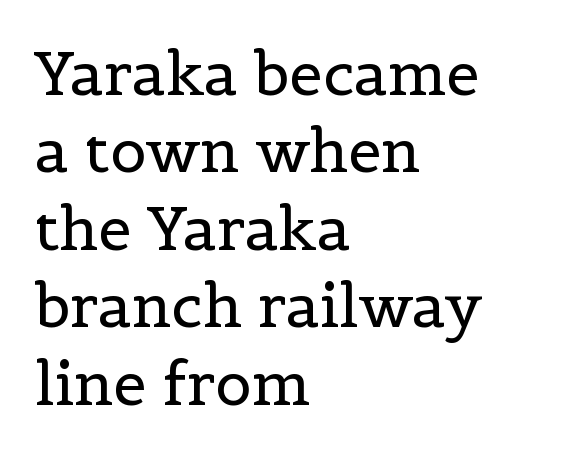
Q: Is the text bold? A: No.
Q: Is the text italic (slanted)? A: No, it is upright.
Q: Is the typeface a serif or a sans-serif typeface? A: Serif.
Q: Is the text underlined? A: No.
Q: How is the paragraph aligned? A: Left-aligned.
Q: Is the spacing between letters normal or unusually wide? A: Normal.
Q: Is the spacing between lines tight, normal or loose? A: Normal.
Q: Width (condensed, normal, or wide)? A: Normal.
Q: x-height? A: Medium.
Q: Monospaced? A: No.
